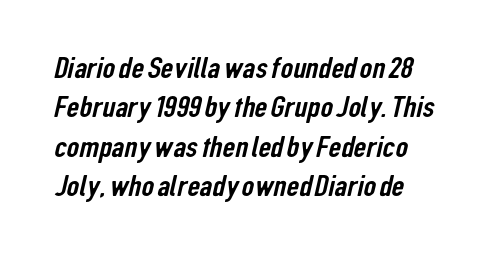
Every row of glyphs begins at an identical x-position on the left. These lines are rendered in a variable-pitch font. Are there feet on the stems? There aren't — it's a sans. The horizontal fit of the characters is conventional and even. Underlining? Definitely not there. The vertical gap from one line to the next is medium.
